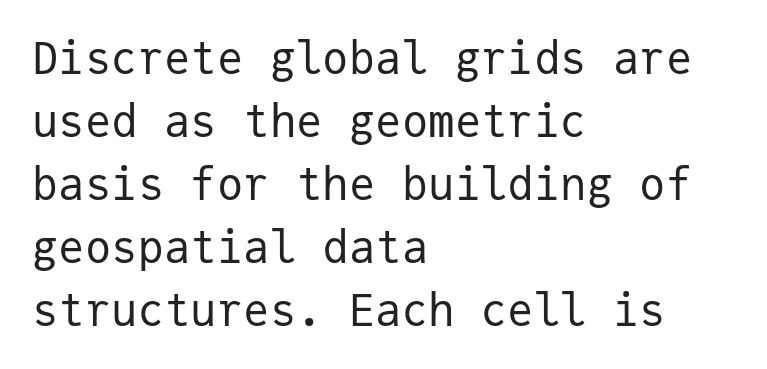
The face used here is monospaced, like something from a code editor. Note: no serifs on the glyphs. There is no visible air inserted between adjacent glyphs. Each stroke keeps to a modest, everyday thickness or less. Bare-footed words on every line.
